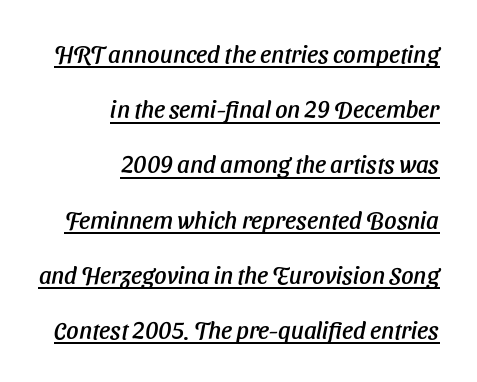
Observe the ordinary spacing: letters are neighbours, not strangers. Notice how the passage keeps a crisp vertical edge on the right only. Underlining? Definitely there. Whoever set this chose breathing room over compactness in the vertical rhythm.
